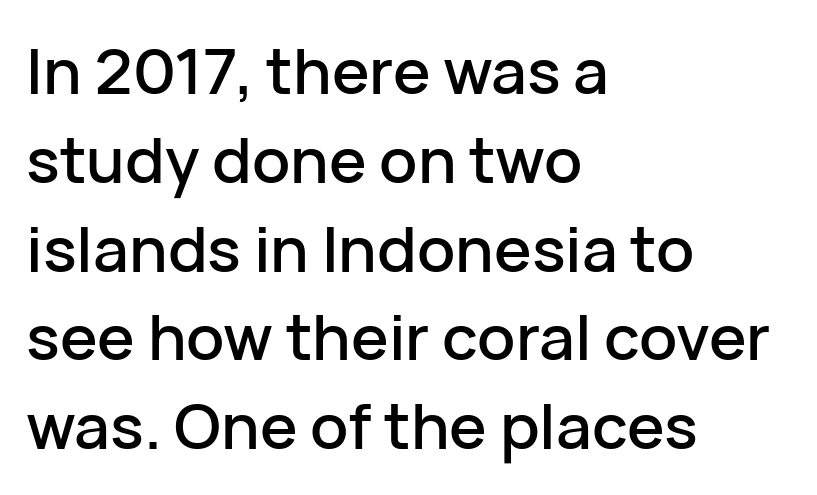
{"serif": "no", "italic": "no", "width": "normal", "stroke_contrast": "low", "x_height": "medium", "monospaced": "no", "underline": "no", "align": "left", "line_spacing": "normal", "line_spacing_ratio": 1.41, "letter_spacing": "normal", "letter_spacing_em": 0.0, "glyph_px": 63}
